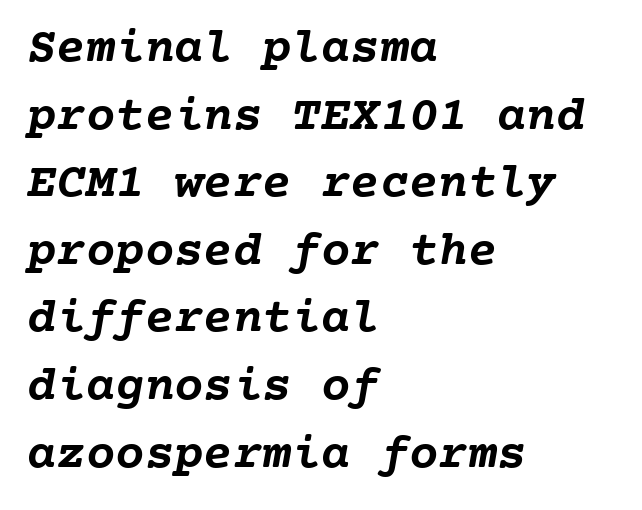
{"bold": "yes", "weight": "semibold", "width": "normal", "stroke_contrast": "low", "x_height": "medium", "monospaced": "yes", "underline": "no", "align": "left", "line_spacing": "normal", "line_spacing_ratio": 1.38, "letter_spacing": "normal", "letter_spacing_em": 0.0, "glyph_px": 49}
